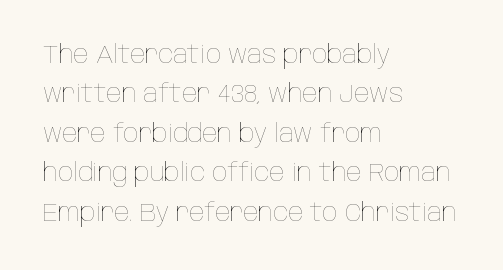
This block has exactly the height ordinary leading produces. Heft: none added — not bold. The face used here is rendered with its standard letterfit. Horizontally, the lines are justified to the leading edge only.
